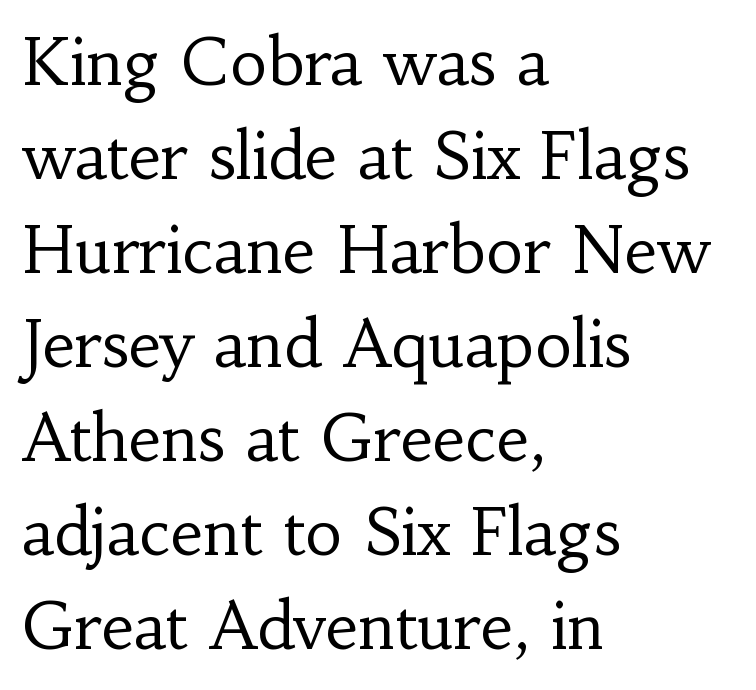
Q: Is the text bold? A: No.
Q: Is the text italic (slanted)? A: No, it is upright.
Q: Is the typeface a serif or a sans-serif typeface? A: Serif.
Q: Is the text underlined? A: No.
Q: How is the paragraph aligned? A: Left-aligned.
Q: Is the spacing between letters normal or unusually wide? A: Normal.
Q: Is the spacing between lines tight, normal or loose? A: Normal.
Q: Width (condensed, normal, or wide)? A: Normal.
Q: Stroke contrast? A: Low.
Q: x-height? A: Small.
Q: Monospaced? A: No.
